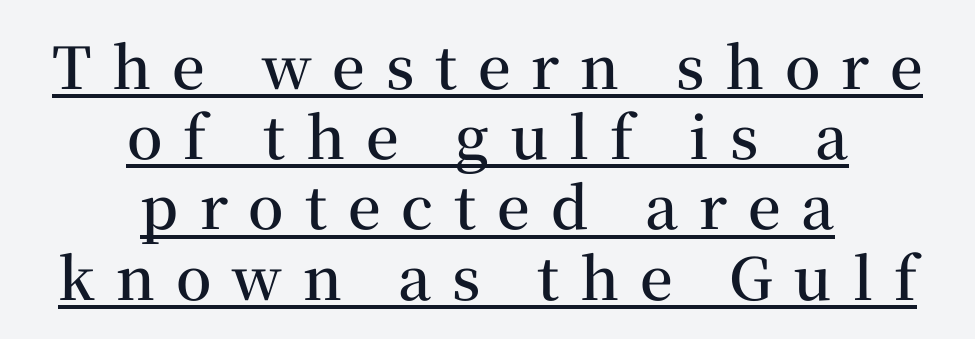
The image shows 58 px semibold serif type, upright; set centered, line spacing 1.21x, unusually wide letter spacing (+0.36 em), underlined; medium stroke contrast and a medium x-height.
